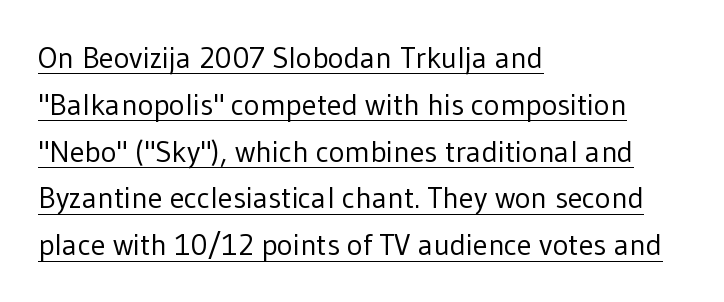
The image shows 30 px regular-weight sans-serif type, upright; set left-aligned, normal line spacing (1.56x), normal letter spacing, underlined; low stroke contrast and a medium x-height.
